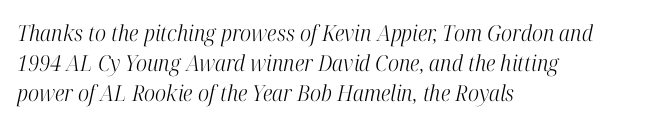
{"italic": "yes", "lean": "right", "slant_degrees": 12, "bold": "no", "underline": "no", "align": "left", "line_spacing": "normal", "line_spacing_ratio": 1.37, "letter_spacing": "normal", "letter_spacing_em": 0.0, "glyph_px": 22}
